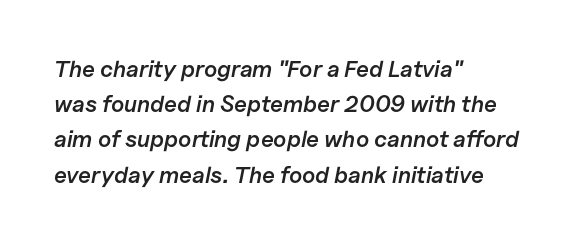
The image shows 23 px text type, italic (leaning right); set left-aligned, normal line spacing (1.53x), normal letter spacing, not underlined.
